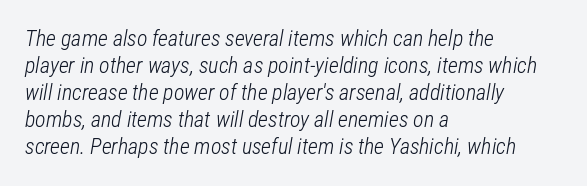
This rendering features lettering with no underline. Stroke mass is kept to a normal reading level or below. The ragged edge is on the right, which tells us the setting is flush left. The letters are slanted; this is an italic face. These lines keep a tight, regular rhythm from letter to letter.
